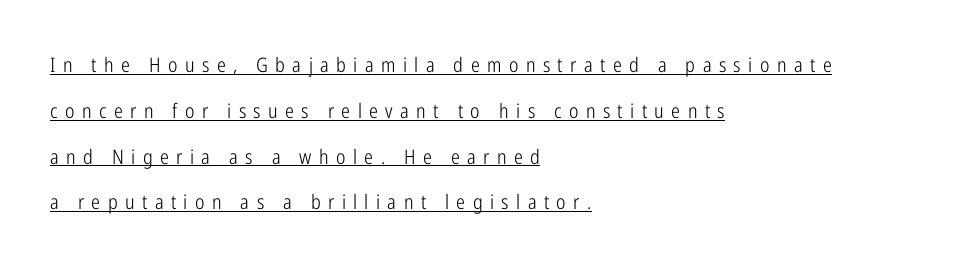
The image shows 20 px text type, upright; set left-aligned, loose line spacing (2.29x), unusually wide letter spacing (+0.37 em), underlined.
